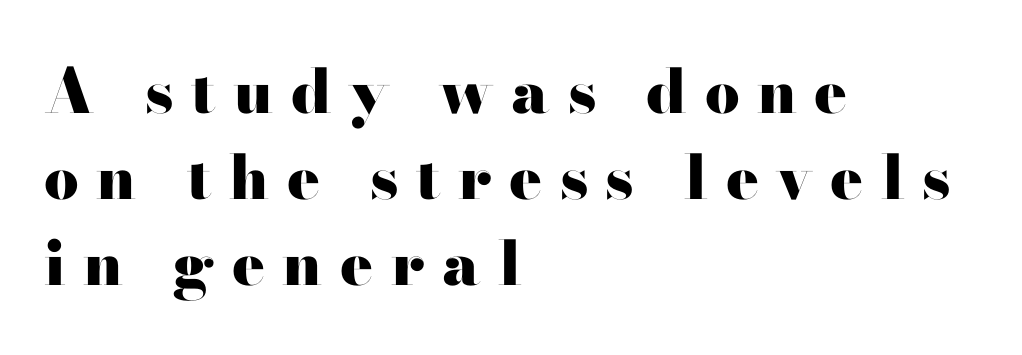
{"serif": "yes", "italic": "no", "bold": "yes", "weight": "heavy", "width": "wide", "stroke_contrast": "high", "x_height": "small", "monospaced": "no", "underline": "no", "align": "left", "line_spacing": "normal", "line_spacing_ratio": 1.41, "letter_spacing": "wide", "letter_spacing_em": 0.29, "glyph_px": 61}
